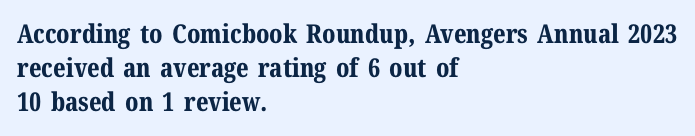
Q: Is the text bold? A: Yes.
Q: Is the text italic (slanted)? A: No, it is upright.
Q: Is the text underlined? A: No.
Q: How is the paragraph aligned? A: Left-aligned.
Q: Is the spacing between letters normal or unusually wide? A: Normal.
Q: Is the spacing between lines tight, normal or loose? A: Normal.
